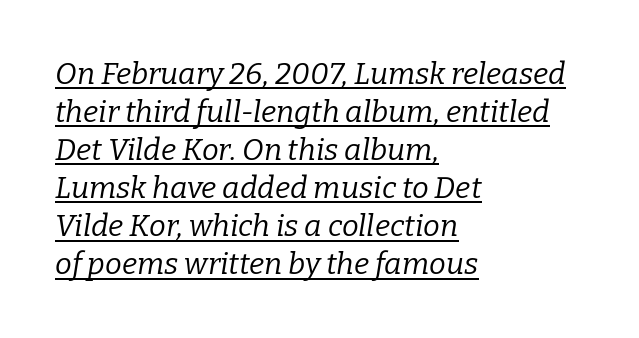
{"serif": "yes", "italic": "yes", "lean": "right", "slant_degrees": 9, "bold": "no", "weight": "regular", "width": "normal", "stroke_contrast": "low", "x_height": "medium", "monospaced": "no", "underline": "yes", "align": "left", "line_spacing": "normal", "line_spacing_ratio": 1.27, "letter_spacing": "normal", "letter_spacing_em": 0.0, "glyph_px": 30}
